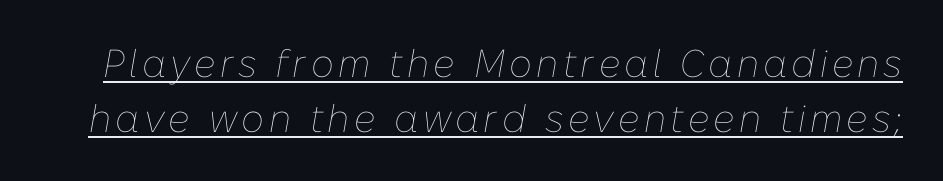
Q: Is the text bold? A: No.
Q: Is the text italic (slanted)? A: Yes, it leans right by about 10 degrees.
Q: Is the text underlined? A: Yes.
Q: Is the spacing between lines tight, normal or loose? A: Normal.
Q: Width (condensed, normal, or wide)? A: Normal.
Q: Stroke contrast? A: Low.
Q: x-height? A: Medium.
Q: Monospaced? A: No.
